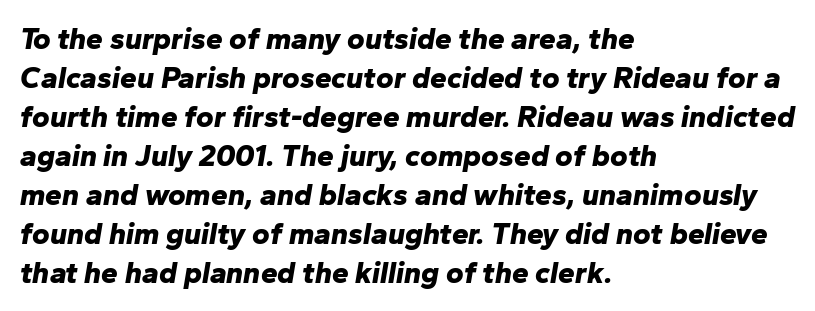
{"italic": "yes", "lean": "right", "slant_degrees": 10, "bold": "yes", "weight": "bold", "width": "normal", "stroke_contrast": "low", "x_height": "medium", "monospaced": "no", "underline": "no", "align": "left", "line_spacing": "normal", "line_spacing_ratio": 1.3, "letter_spacing": "normal", "letter_spacing_em": 0.0, "glyph_px": 30}
